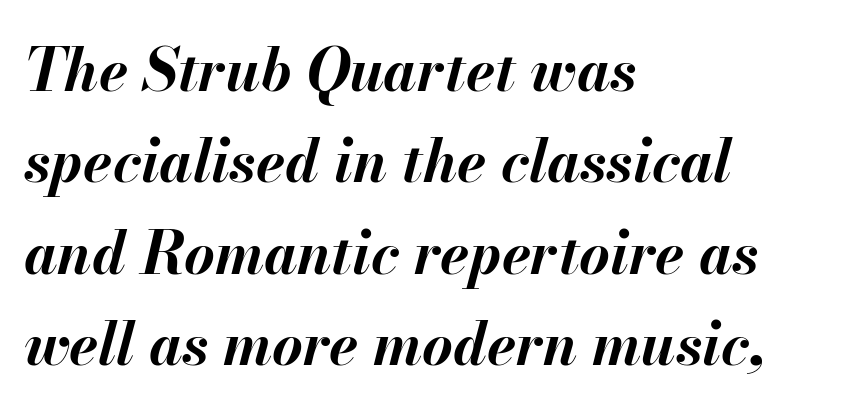
The image shows 59 px bold type, italic (leaning right); set left-aligned, normal line spacing (1.55x), normal letter spacing, not underlined; medium stroke contrast and a small x-height.
